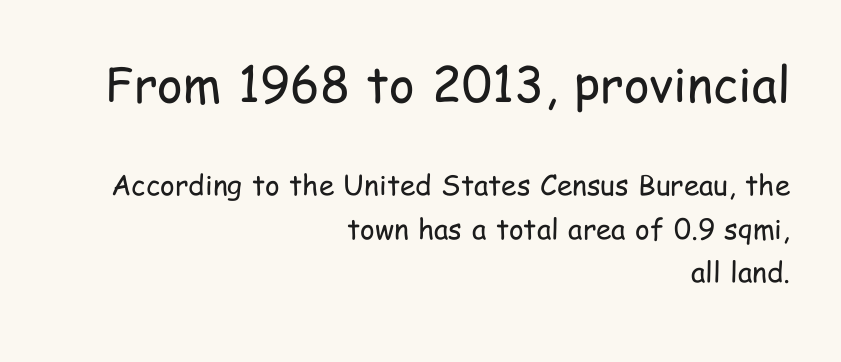
The image shows 49 px regular-weight, condensed sans-serif type, upright; set right-aligned, normal line spacing (1.55x), normal letter spacing, not underlined; the first (top) block is 1.75x larger; low stroke contrast and a medium x-height.
